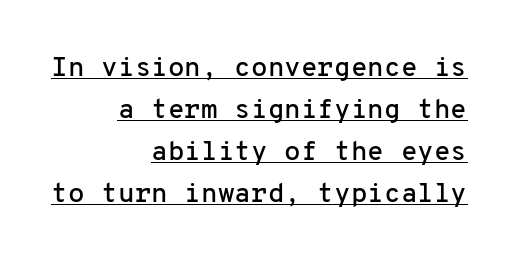
{"italic": "no", "underline": "yes", "align": "right", "line_spacing": "normal", "line_spacing_ratio": 1.55, "letter_spacing": "normal", "letter_spacing_em": 0.0, "glyph_px": 27}
